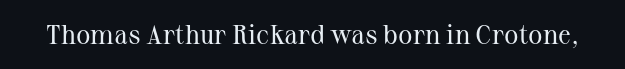
Has an underline been added? It has not. The type is set solid horizontally, with unmodified tracking. The characters are drawn with everyday or finer stroke widths. Every character sits straight up, as roman type does.
